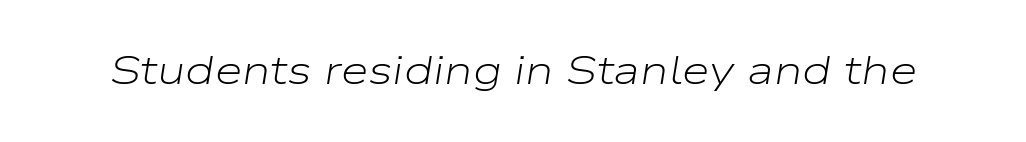
The letters sit at their default tracking, neither squeezed nor spread. Unbolded letterforms with no extra heft. The rendering applies a slant to the glyphs. Each letter keeps its own natural width here, so spacing adapts to shape. The words here are not underlined.
